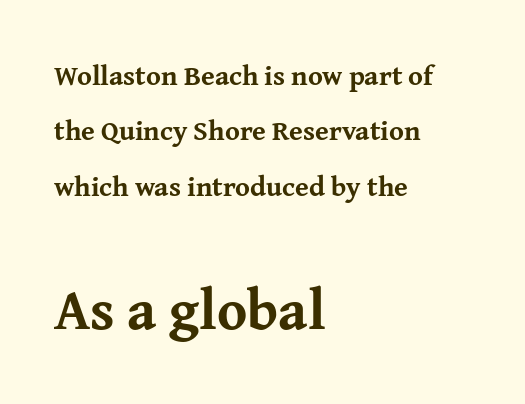
{"serif": "yes", "italic": "no", "bold": "yes", "weight": "bold", "width": "normal", "stroke_contrast": "medium", "x_height": "medium", "monospaced": "no", "underline": "no", "align": "left", "line_spacing": "loose", "line_spacing_ratio": 1.98, "letter_spacing": "normal", "letter_spacing_em": 0.0, "larger_block": "second", "size_ratio": 2.04, "glyph_px": 57}
